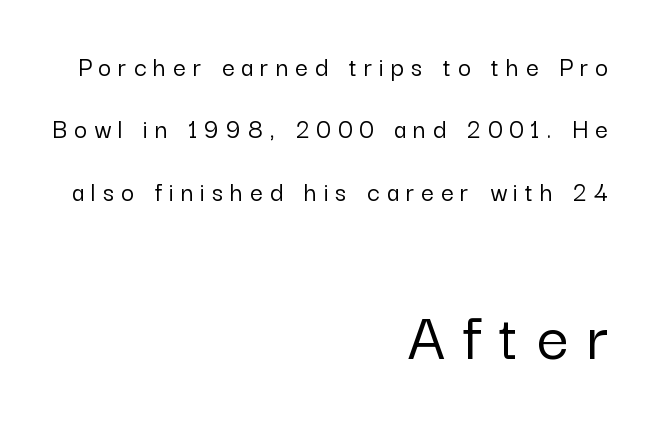
The image shows 71 px sans-serif type, upright; set right-aligned, loose line spacing (2.23x), unusually wide letter spacing (+0.25 em), not underlined; the second (bottom) block is 2.54x larger; low stroke contrast and a medium x-height.
